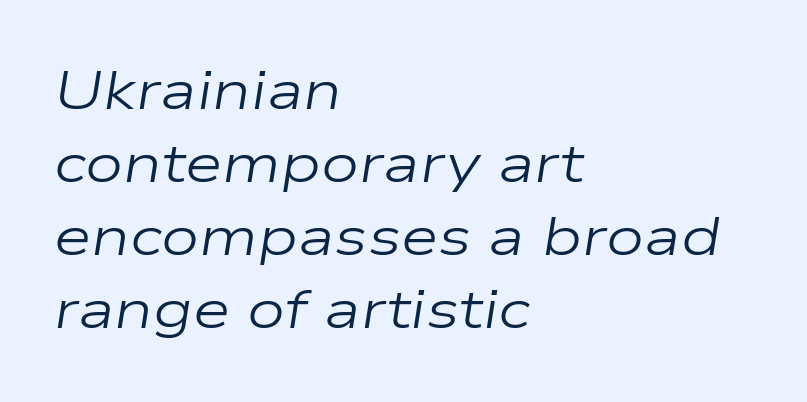
The image shows 54 px regular-weight, wide type, italic (leaning right); set left-aligned, normal line spacing (1.35x), normal letter spacing, not underlined; low stroke contrast and a medium x-height.
